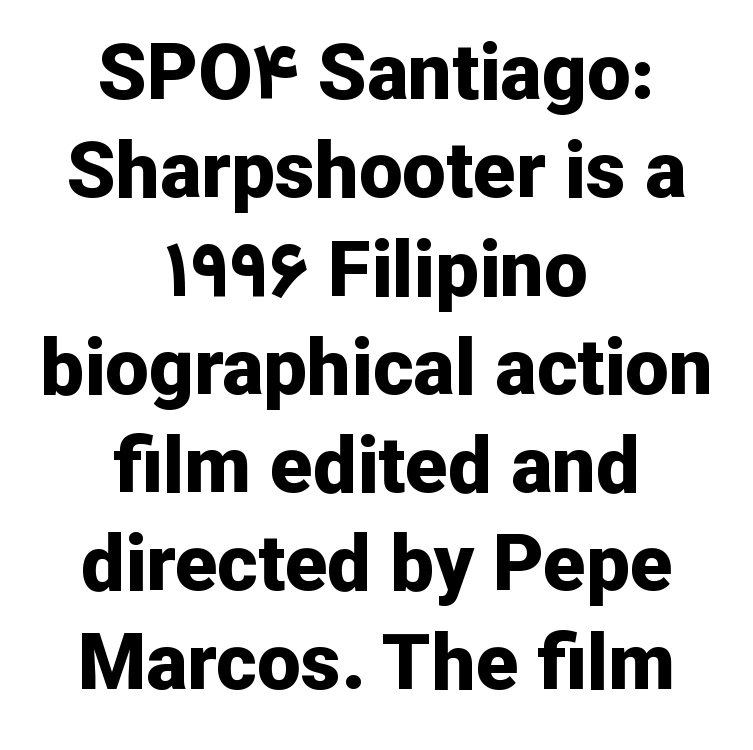
{"serif": "no", "italic": "no", "bold": "yes", "weight": "bold", "width": "normal", "stroke_contrast": "low", "x_height": "medium", "monospaced": "no", "underline": "no", "align": "center", "line_spacing": "normal", "line_spacing_ratio": 1.26, "letter_spacing": "normal", "letter_spacing_em": 0.0, "glyph_px": 78}
